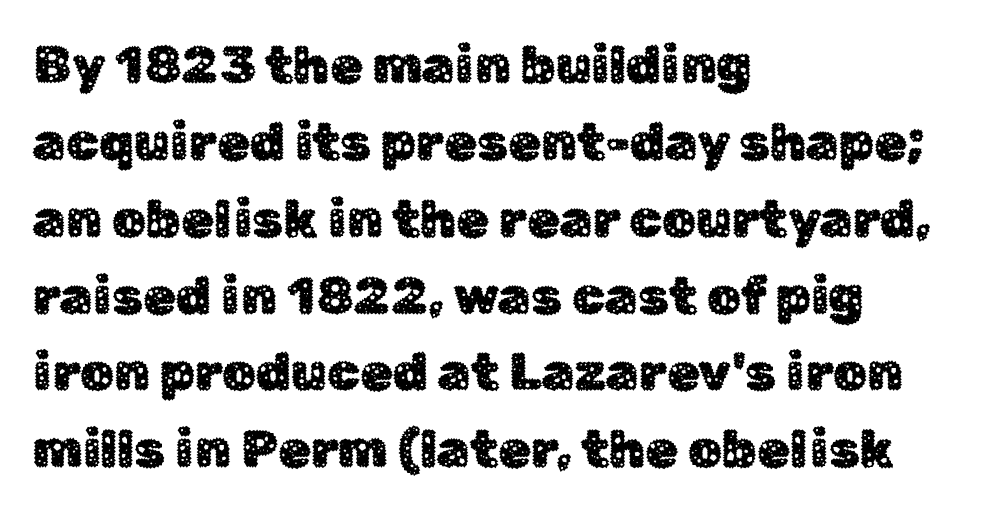
The glyphs in this specimen are sans serif. The letterforms sit shoulder to shoulder at normal distance. The space beneath each line is pristine and unruled. You could not count columns in this text — the font is proportionally spaced. A typesetter would mark this as roman, not italic.
